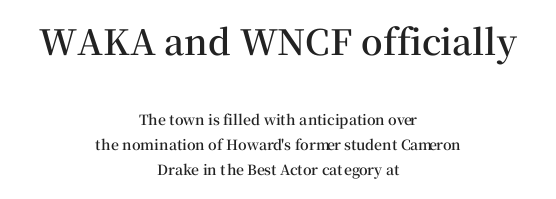
{"serif": "yes", "italic": "no", "bold": "semi", "weight": "semibold", "width": "normal", "stroke_contrast": "medium", "x_height": "medium", "monospaced": "no", "underline": "no", "align": "center", "line_spacing_ratio": 1.8, "letter_spacing": "normal", "letter_spacing_em": 0.0, "larger_block": "first", "size_ratio": 2.5, "glyph_px": 35}
